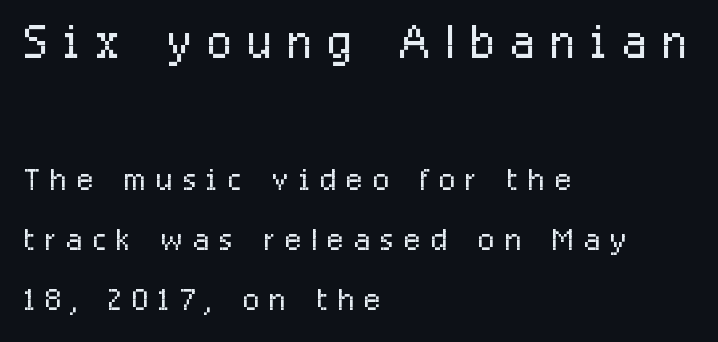
Q: Is the text bold? A: No.
Q: Is the text italic (slanted)? A: No, it is upright.
Q: Is the typeface a serif or a sans-serif typeface? A: Sans-serif.
Q: Is the text underlined? A: No.
Q: How is the paragraph aligned? A: Left-aligned.
Q: Is the spacing between letters normal or unusually wide? A: Unusually wide.
Q: Is the spacing between lines tight, normal or loose? A: Normal.
Q: Which block of text is set in a larger size, the first (top) or the second (bottom)? A: The first (top) one.
Q: Width (condensed, normal, or wide)? A: Condensed.
Q: Stroke contrast? A: Low.
Q: x-height? A: Medium.
Q: Monospaced? A: No.
